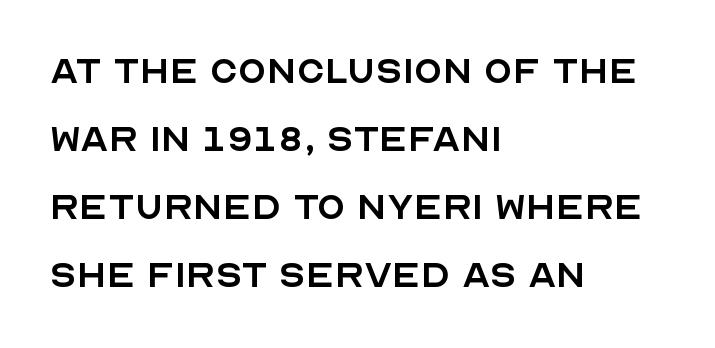
Q: Is the text bold? A: No.
Q: Is the text italic (slanted)? A: No, it is upright.
Q: Is the typeface a serif or a sans-serif typeface? A: Sans-serif.
Q: Is the text underlined? A: No.
Q: How is the paragraph aligned? A: Left-aligned.
Q: Is the spacing between letters normal or unusually wide? A: Normal.
Q: Is the spacing between lines tight, normal or loose? A: Normal.
Q: Width (condensed, normal, or wide)? A: Normal.
Q: x-height? A: Large.
Q: Monospaced? A: No.
